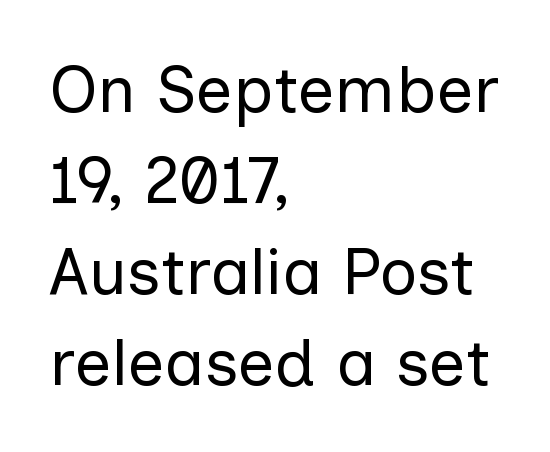
Q: Is the text bold? A: No.
Q: Is the text italic (slanted)? A: No, it is upright.
Q: Is the typeface a serif or a sans-serif typeface? A: Sans-serif.
Q: Is the text underlined? A: No.
Q: How is the paragraph aligned? A: Left-aligned.
Q: Is the spacing between letters normal or unusually wide? A: Normal.
Q: Is the spacing between lines tight, normal or loose? A: Normal.
Q: Width (condensed, normal, or wide)? A: Normal.
Q: Stroke contrast? A: Low.
Q: x-height? A: Medium.
Q: Monospaced? A: No.
